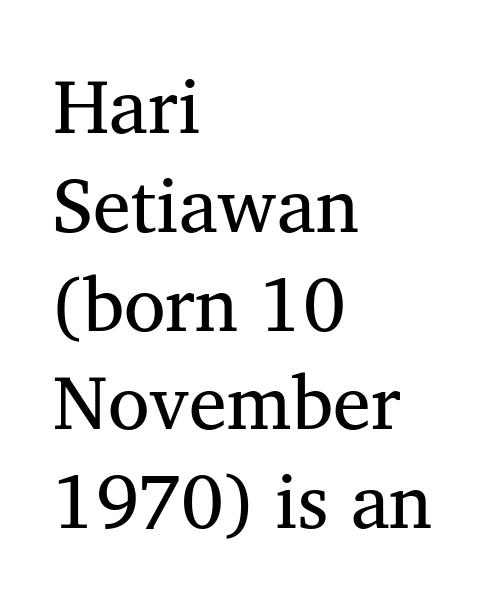
Q: Is the typeface a serif or a sans-serif typeface? A: Serif.
Q: Is the text underlined? A: No.
Q: How is the paragraph aligned? A: Left-aligned.
Q: Is the spacing between letters normal or unusually wide? A: Normal.
Q: Is the spacing between lines tight, normal or loose? A: Normal.
Q: Width (condensed, normal, or wide)? A: Normal.
Q: Stroke contrast? A: Medium.
Q: x-height? A: Medium.
Q: Monospaced? A: No.
